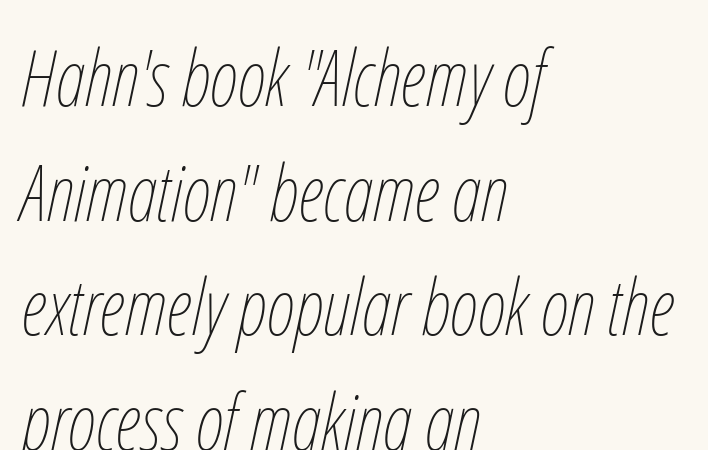
Q: Is the text bold? A: No.
Q: Is the text italic (slanted)? A: Yes, it leans right by about 12 degrees.
Q: Is the text underlined? A: No.
Q: How is the paragraph aligned? A: Left-aligned.
Q: Is the spacing between letters normal or unusually wide? A: Normal.
Q: Is the spacing between lines tight, normal or loose? A: Normal.
Q: Width (condensed, normal, or wide)? A: Condensed.
Q: Stroke contrast? A: Low.
Q: x-height? A: Medium.
Q: Monospaced? A: No.
